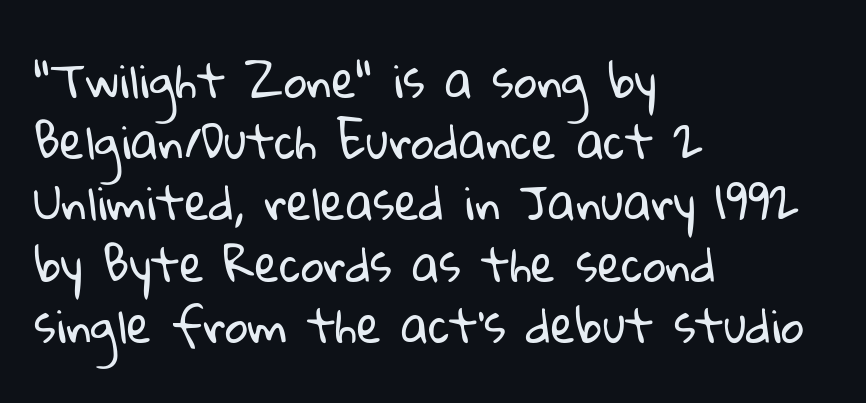
The image shows 45 px regular-weight sans-serif type; set left-aligned, normal line spacing (1.36x), normal letter spacing, not underlined; low stroke contrast and a medium x-height.
